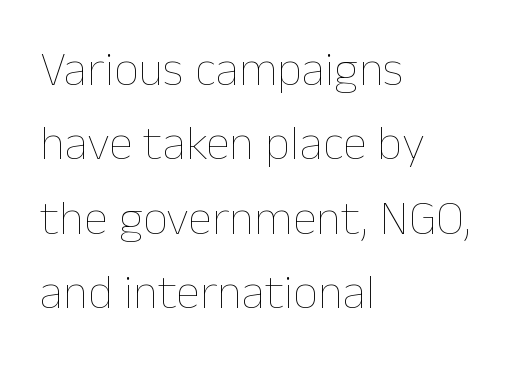
{"italic": "no", "bold": "no", "weight": "thin", "width": "normal", "stroke_contrast": "low", "x_height": "medium", "monospaced": "no", "underline": "no", "align": "left", "line_spacing": "normal", "line_spacing_ratio": 1.52, "letter_spacing": "normal", "letter_spacing_em": 0.0, "glyph_px": 49}
